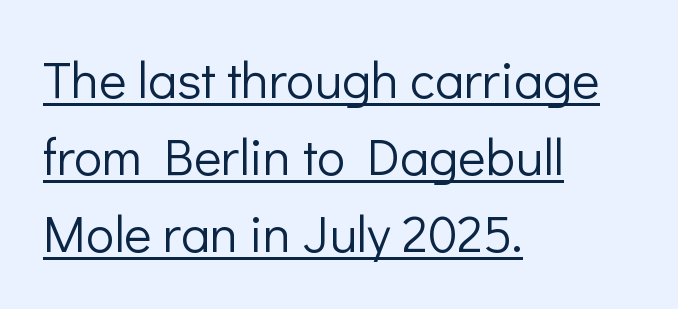
The image shows 52 px light sans-serif type, upright; set left-aligned, normal line spacing (1.48x), normal letter spacing, underlined; low stroke contrast and a medium x-height.
